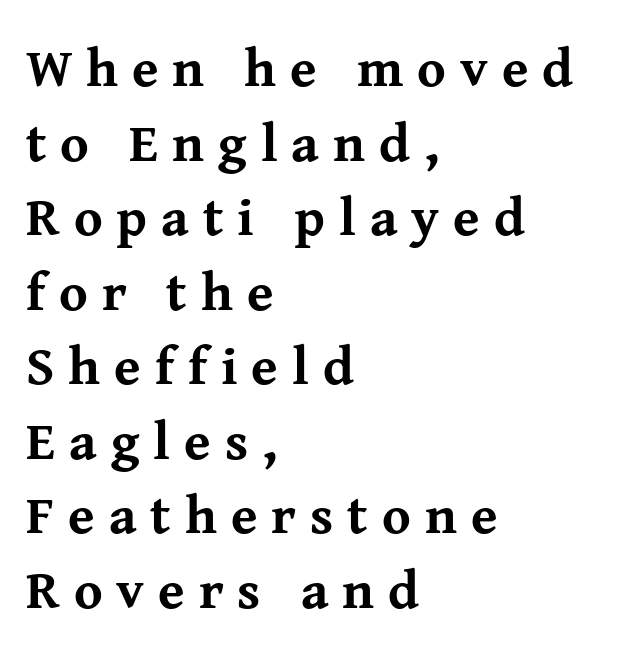
{"serif": "yes", "italic": "no", "bold": "yes", "weight": "bold", "width": "normal", "stroke_contrast": "medium", "x_height": "medium", "monospaced": "no", "underline": "no", "align": "left", "line_spacing": "normal", "line_spacing_ratio": 1.38, "letter_spacing": "wide", "letter_spacing_em": 0.26, "glyph_px": 54}
